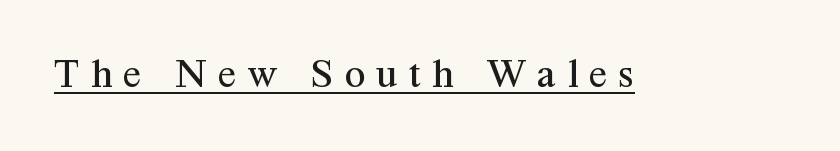
Q: Is the text bold? A: No.
Q: Is the text italic (slanted)? A: No, it is upright.
Q: Is the typeface a serif or a sans-serif typeface? A: Serif.
Q: Is the text underlined? A: Yes.
Q: Is the spacing between letters normal or unusually wide? A: Unusually wide.
Q: Width (condensed, normal, or wide)? A: Normal.
Q: Stroke contrast? A: Medium.
Q: x-height? A: Medium.
Q: Monospaced? A: No.
